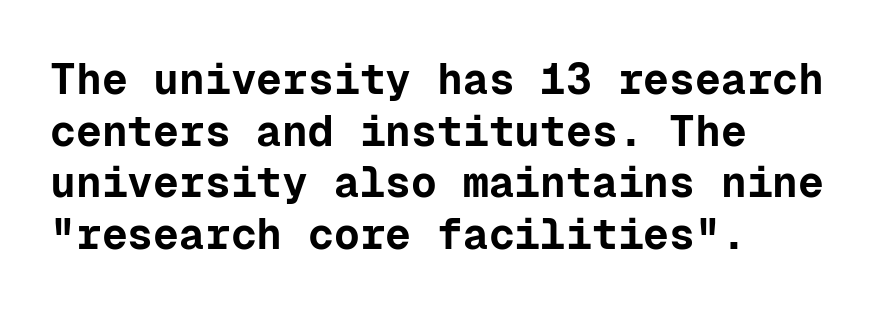
Each row of text sits above clean, open space. These lines are set flush left with a ragged right edge. Nope, no serifs anywhere on these letters. A typesetter would call this monospace, since all characters share one set width.
